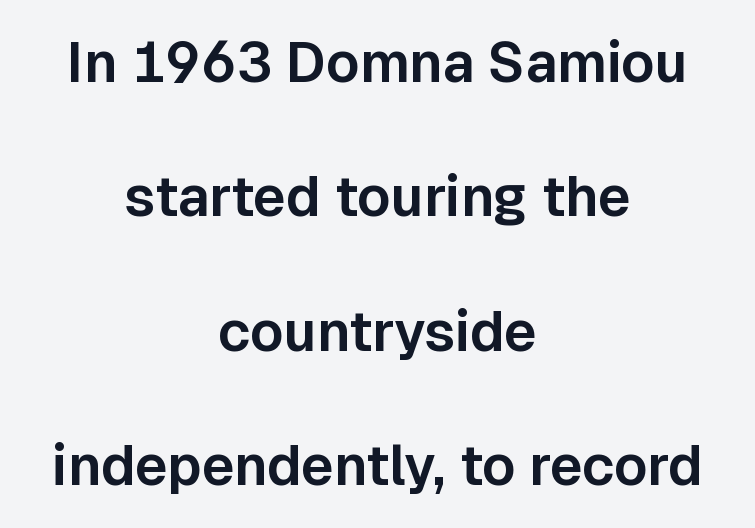
The image shows 56 px sans-serif type, upright; set centered, loose line spacing (2.4x), normal letter spacing, not underlined; low stroke contrast and a medium x-height.
